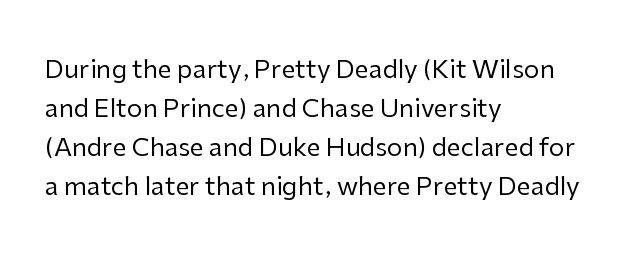
The image shows 25 px text type, upright; set left-aligned, normal line spacing (1.56x), normal letter spacing, not underlined.
